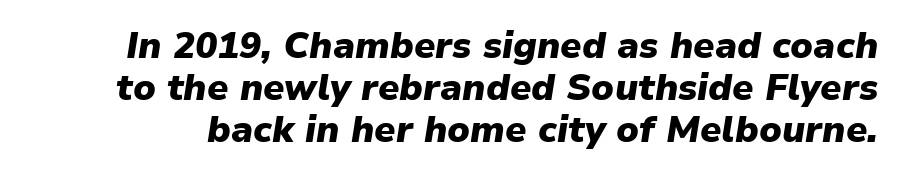
The image shows 37 px heavy type, italic (leaning right); set tight line spacing (1.13x), normal letter spacing, not underlined; low stroke contrast and a medium x-height.
